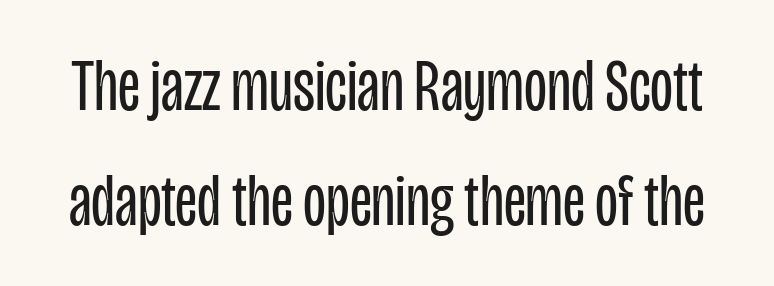
Q: Is the text bold? A: No.
Q: Is the text italic (slanted)? A: No, it is upright.
Q: Is the typeface a serif or a sans-serif typeface? A: Sans-serif.
Q: Is the text underlined? A: No.
Q: Is the spacing between letters normal or unusually wide? A: Normal.
Q: Is the spacing between lines tight, normal or loose? A: Normal.
Q: Width (condensed, normal, or wide)? A: Condensed.
Q: Stroke contrast? A: Low.
Q: x-height? A: Large.
Q: Monospaced? A: No.
